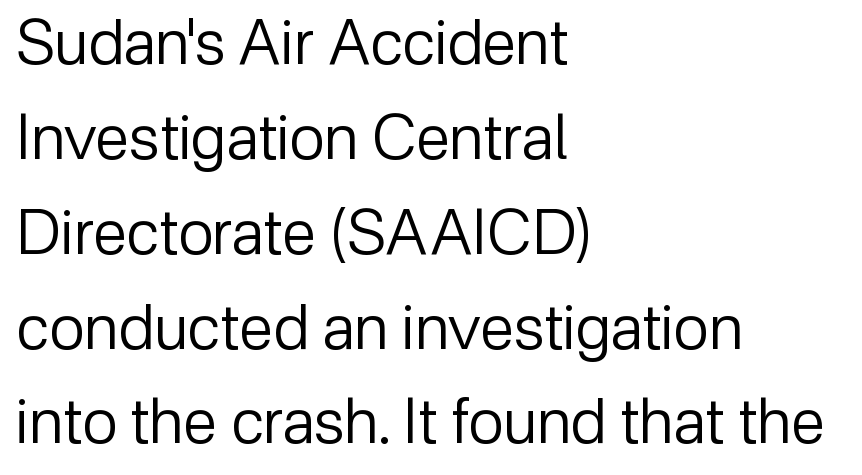
{"serif": "no", "italic": "no", "bold": "no", "weight": "regular", "width": "normal", "stroke_contrast": "low", "x_height": "medium", "monospaced": "no", "underline": "no", "align": "left", "line_spacing": "normal", "line_spacing_ratio": 1.53, "letter_spacing": "normal", "letter_spacing_em": 0.0, "glyph_px": 62}
